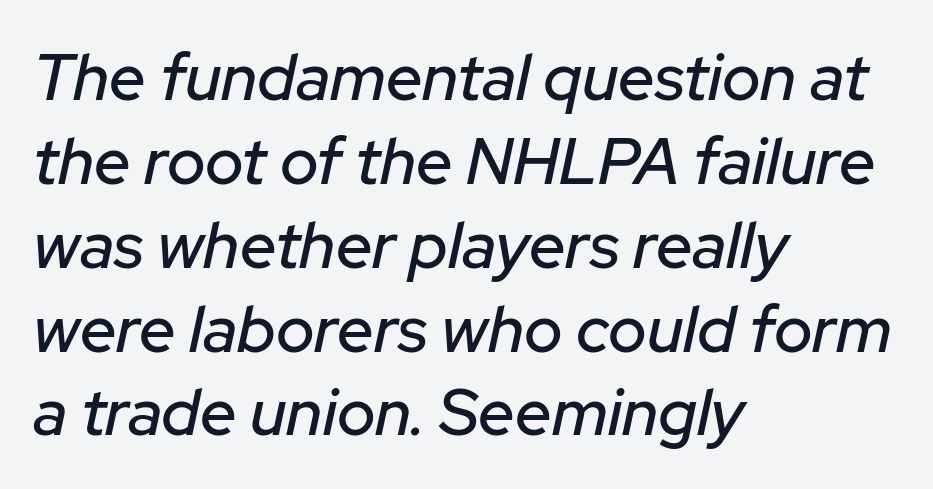
Line spacing here is normal. The glyphs look as if they've been sheared to an angle. Here the glyphs are tracked normally, forming tight word shapes. The passage shown is typed in a proportional face where columns would drift. Layout note: lines flush left.
